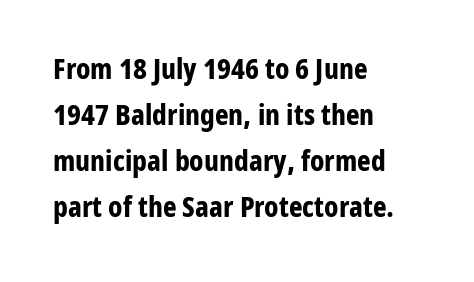
These lines stack with their left ends in a neat column. The font is running at its bold setting. Regular leading. The strip under each line holds only bare page. The rendering uses natural spacing where letterforms have individual widths.
